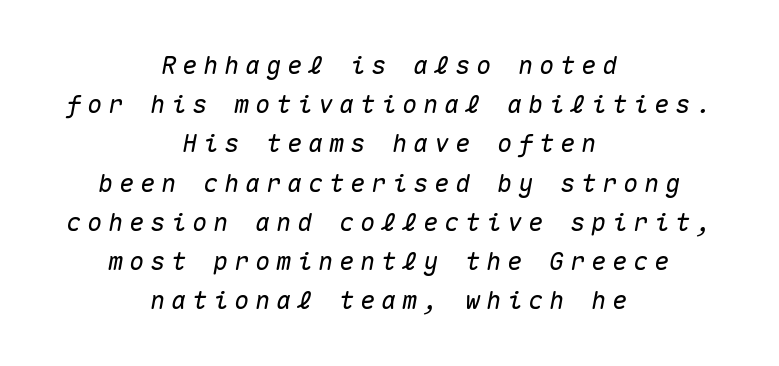
The image shows 25 px text type, italic (leaning right); set centered, normal line spacing (1.57x), unusually wide letter spacing (+0.24 em), not underlined.
